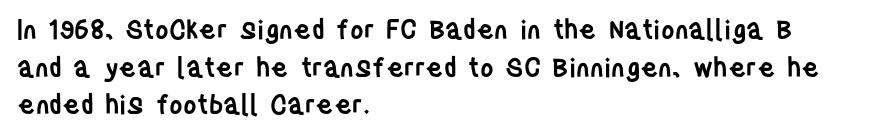
Reading down the column, the eye jumps a familiar distance to each next line. How are the letters spaced? Ordinarily, with no added tracking. The text block is weighted toward the left margin, trailing off unevenly rightward. The letters stand upright; this is a roman face.
